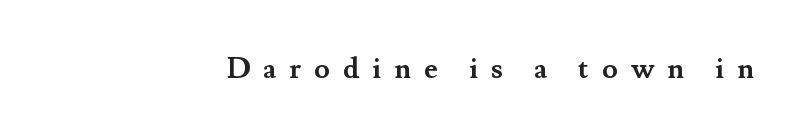
A full-strength bold gives these letters their thick strokes. Look at the bottom of the vertical strokes: they flare into serifs here. You could not count columns in this text — the font is proportionally spaced. Every character sits straight up, as roman type does. Line ends are locked; line starts wander.
